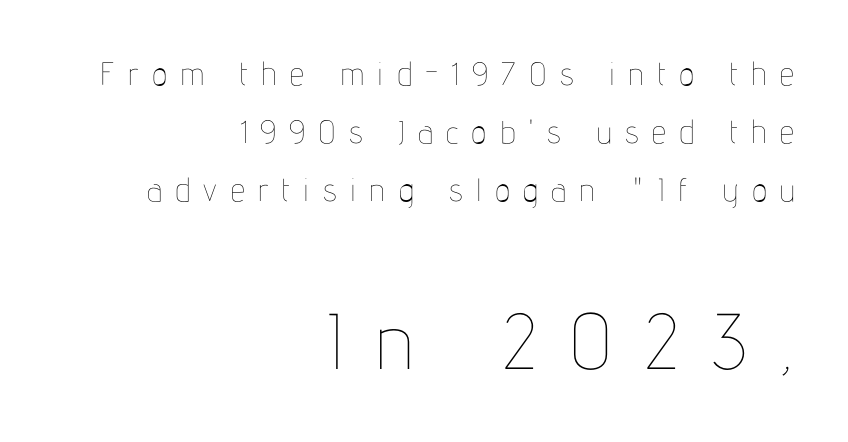
Q: Is the text bold? A: No.
Q: Is the text italic (slanted)? A: No, it is upright.
Q: Is the text underlined? A: No.
Q: How is the paragraph aligned? A: Right-aligned.
Q: Is the spacing between letters normal or unusually wide? A: Unusually wide.
Q: Which block of text is set in a larger size, the first (top) or the second (bottom)? A: The second (bottom) one.
Q: Width (condensed, normal, or wide)? A: Condensed.
Q: Stroke contrast? A: Low.
Q: x-height? A: Medium.
Q: Monospaced? A: No.
